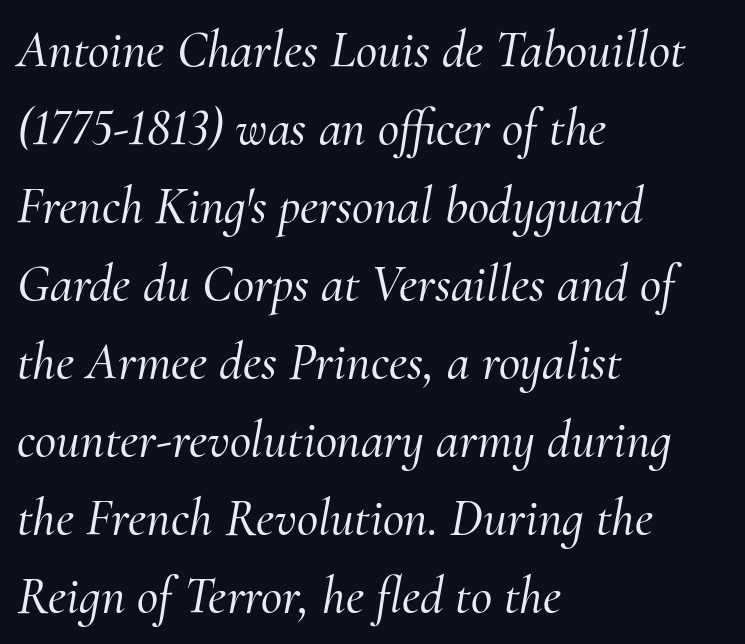
Q: Is the text italic (slanted)? A: Yes, it leans right by about 10 degrees.
Q: Is the typeface a serif or a sans-serif typeface? A: Serif.
Q: Is the text underlined? A: No.
Q: How is the paragraph aligned? A: Left-aligned.
Q: Is the spacing between letters normal or unusually wide? A: Normal.
Q: Is the spacing between lines tight, normal or loose? A: Normal.
Q: Width (condensed, normal, or wide)? A: Normal.
Q: Stroke contrast? A: Medium.
Q: x-height? A: Small.
Q: Monospaced? A: No.
